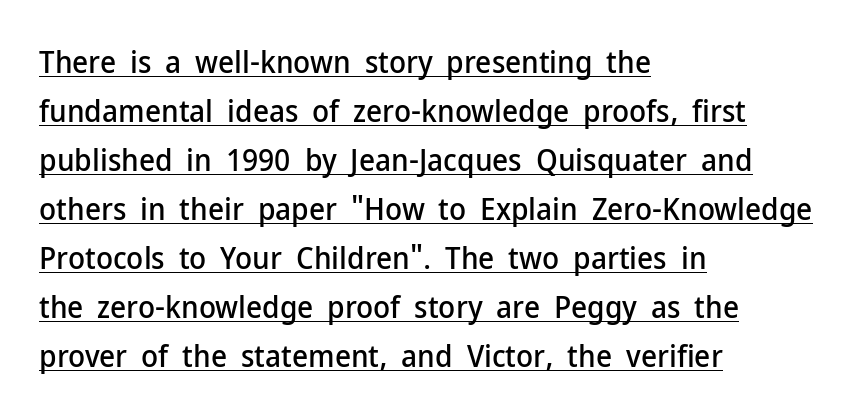
{"serif": "no", "italic": "no", "width": "normal", "stroke_contrast": "low", "x_height": "medium", "monospaced": "no", "underline": "yes", "align": "left", "line_spacing": "normal", "line_spacing_ratio": 1.58, "letter_spacing": "normal", "letter_spacing_em": 0.0, "glyph_px": 31}
